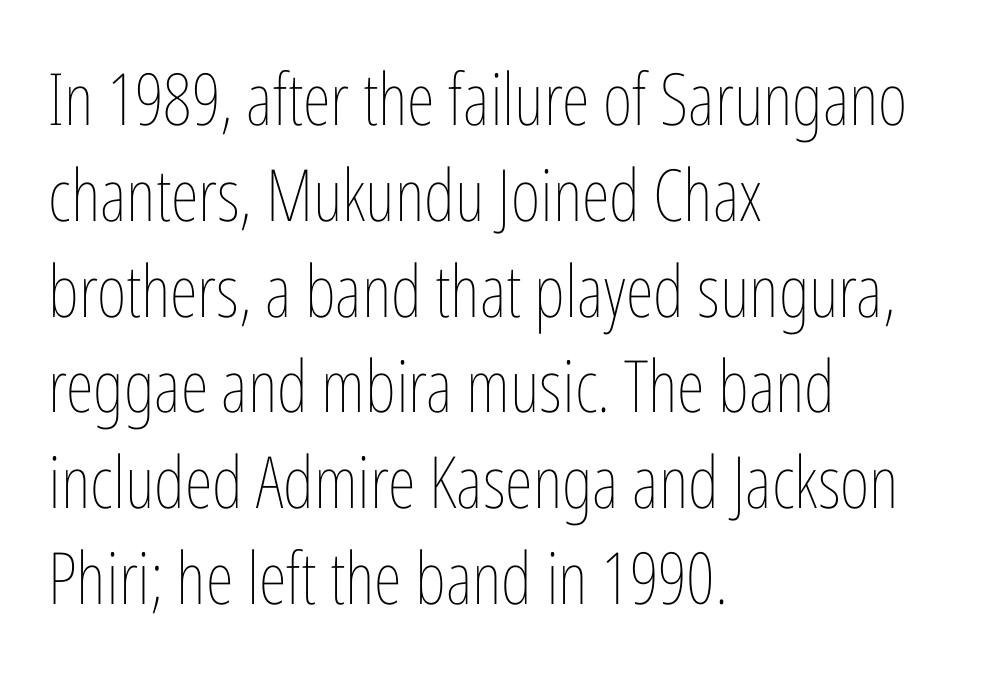
The image shows 72 px thin, condensed type, upright; set left-aligned, normal line spacing (1.33x), normal letter spacing, not underlined; low stroke contrast and a medium x-height.
